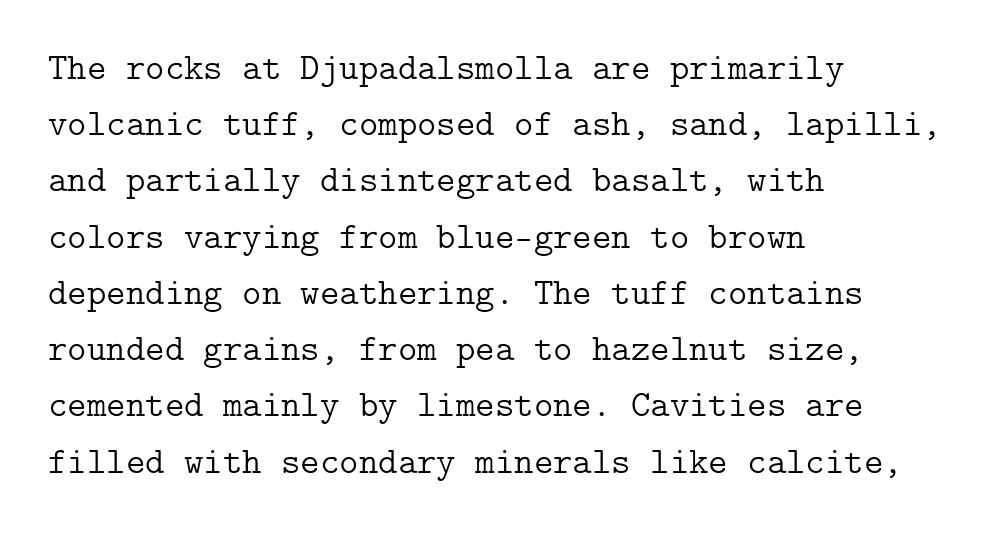
A normal amount of white space separates one row of letters from the next. Notice how the passage keeps a crisp vertical edge on the left only. These lines were composed using upright roman letters. In terms of letterform style, serifs are clearly present. This reads as an unemphasized weight, regular at the heaviest. You could call the tracking neutral — neither tight nor loose.
